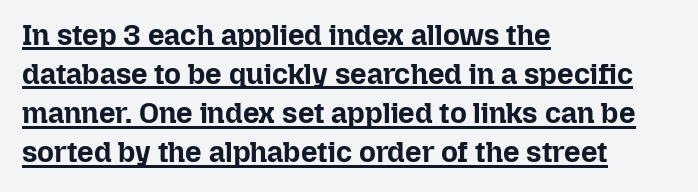
The image shows 29 px bold type, upright; set left-aligned, normal line spacing (1.35x), normal letter spacing, underlined; low stroke contrast and a medium x-height.
